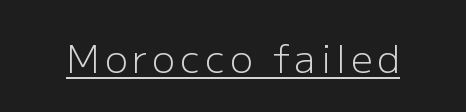
{"serif": "no", "italic": "no", "bold": "no", "weight": "light", "width": "normal", "stroke_contrast": "low", "x_height": "medium", "monospaced": "no", "underline": "yes", "glyph_px": 38}
